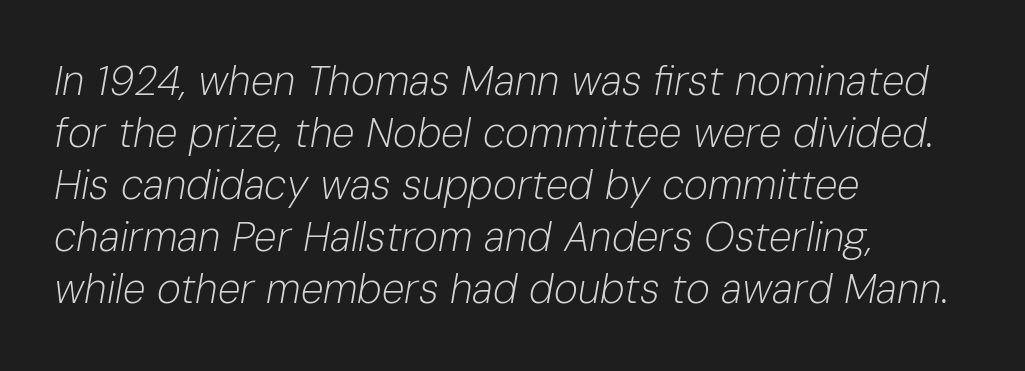
Q: Is the text bold? A: No.
Q: Is the text italic (slanted)? A: Yes, it leans right by about 10 degrees.
Q: Is the text underlined? A: No.
Q: How is the paragraph aligned? A: Left-aligned.
Q: Is the spacing between letters normal or unusually wide? A: Normal.
Q: Is the spacing between lines tight, normal or loose? A: Normal.
Q: Width (condensed, normal, or wide)? A: Normal.
Q: Stroke contrast? A: Low.
Q: x-height? A: Medium.
Q: Monospaced? A: No.
